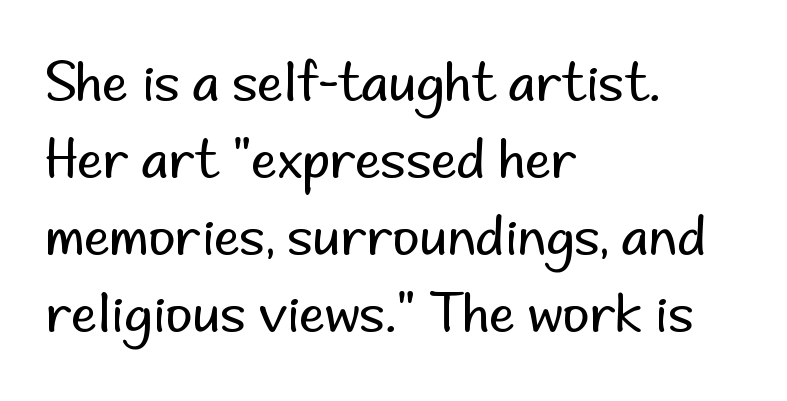
Reading down the block, your eye returns to a fixed left position each line. Nobody drew a line under any word here. Each letter's strokes conclude bluntly, with no projecting serifs. A typesetter would mark this as roman, not italic. The face used here is rendered with its standard letterfit.
